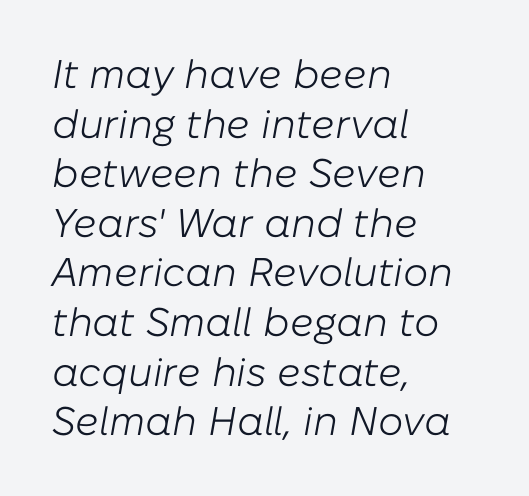
{"italic": "yes", "lean": "right", "slant_degrees": 10, "bold": "no", "weight": "light", "width": "normal", "stroke_contrast": "low", "x_height": "medium", "monospaced": "no", "underline": "no", "align": "left", "line_spacing_ratio": 1.24, "letter_spacing": "normal", "letter_spacing_em": 0.0, "glyph_px": 40}
